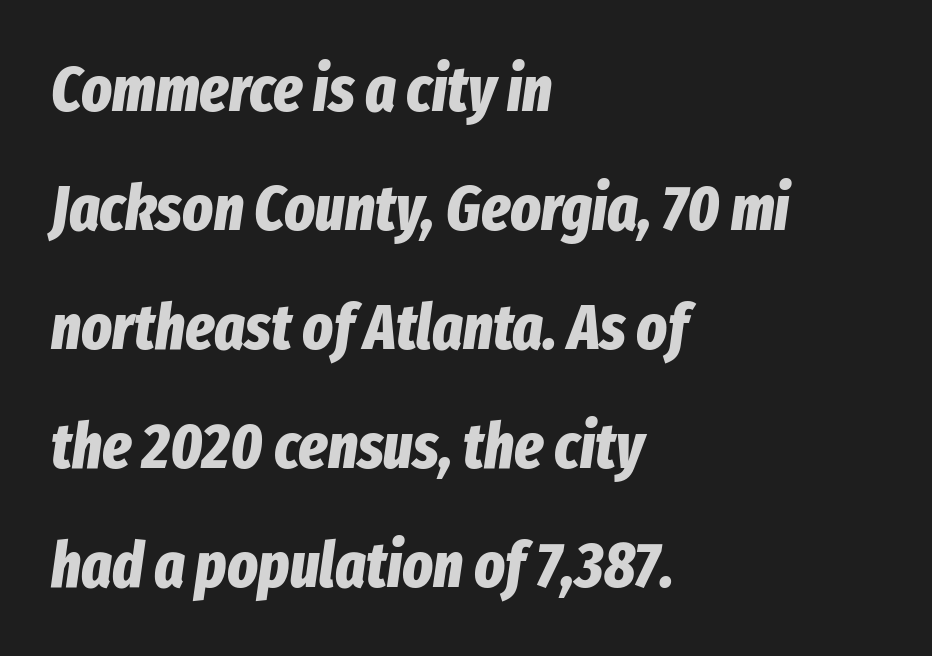
The image shows 64 px bold, condensed type, italic (leaning right); set left-aligned, line spacing 1.86x, normal letter spacing, not underlined; low stroke contrast and a medium x-height.
